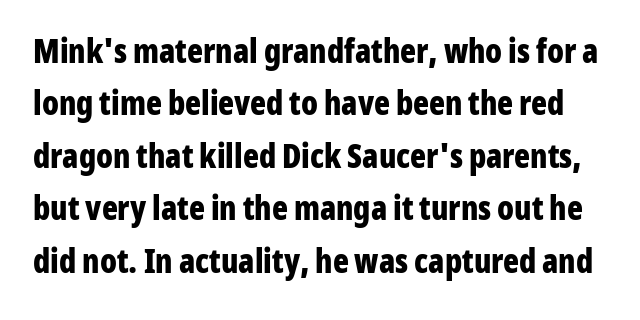
The image shows 33 px bold, condensed sans-serif type, upright; set normal line spacing (1.59x), normal letter spacing, not underlined; low stroke contrast and a medium x-height.
